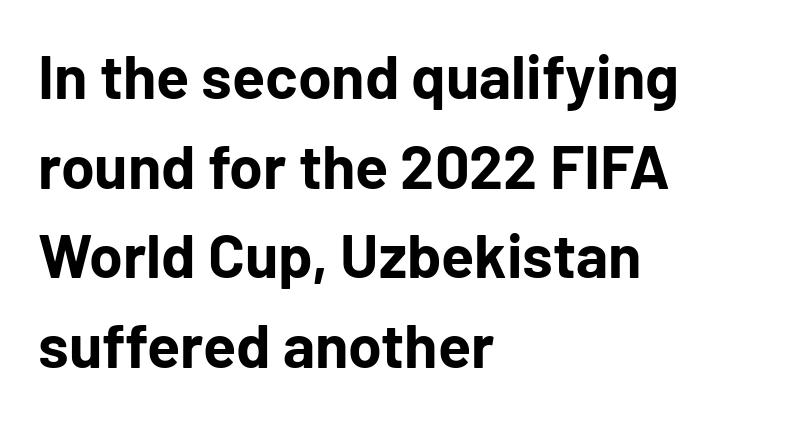
The rendering uses a bold face; every stroke is thick and dark. Spacing verdict: proportional, widths tailored to each character. Evenly set lines give the paragraph a standard silhouette. Tracking value appears to be zero — textbook default spacing.
